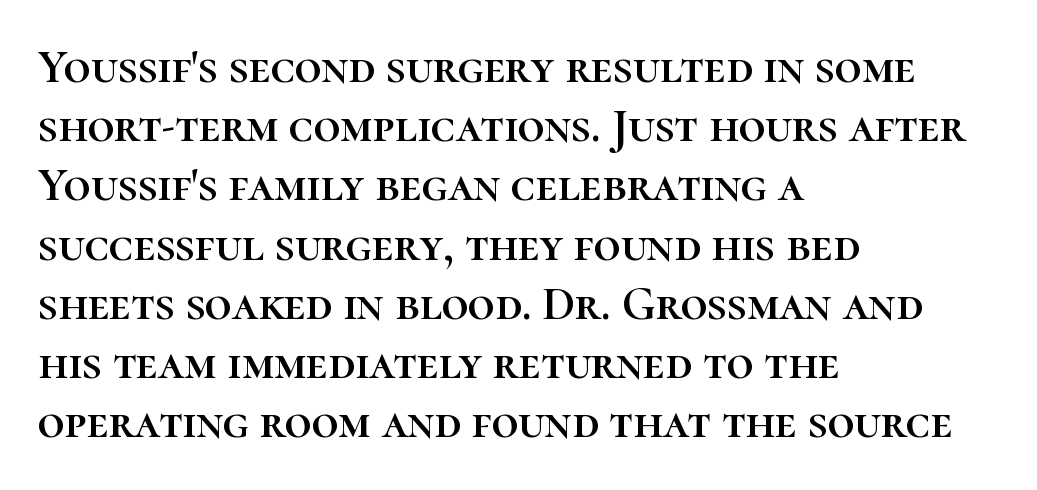
Q: Is the text italic (slanted)? A: No, it is upright.
Q: Is the text underlined? A: No.
Q: How is the paragraph aligned? A: Left-aligned.
Q: Is the spacing between letters normal or unusually wide? A: Normal.
Q: Is the spacing between lines tight, normal or loose? A: Normal.
Q: Width (condensed, normal, or wide)? A: Normal.
Q: Stroke contrast? A: High.
Q: x-height? A: Medium.
Q: Monospaced? A: No.
